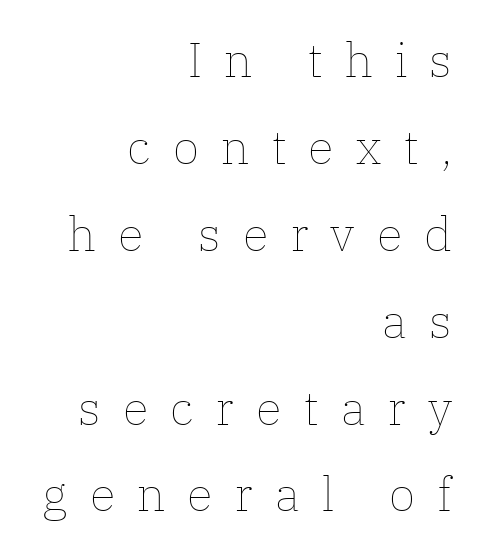
{"italic": "no", "bold": "no", "weight": "thin", "width": "normal", "stroke_contrast": "low", "x_height": "medium", "monospaced": "no", "underline": "no", "align": "right", "line_spacing_ratio": 1.81, "letter_spacing": "wide", "letter_spacing_em": 0.46, "glyph_px": 48}
